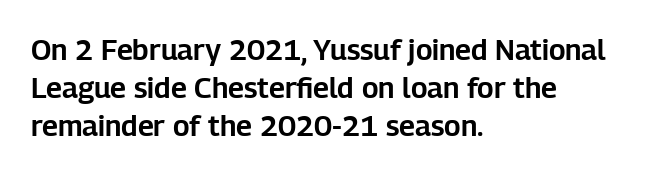
Q: Is the text italic (slanted)? A: No, it is upright.
Q: Is the typeface a serif or a sans-serif typeface? A: Sans-serif.
Q: Is the text underlined? A: No.
Q: How is the paragraph aligned? A: Left-aligned.
Q: Is the spacing between letters normal or unusually wide? A: Normal.
Q: Is the spacing between lines tight, normal or loose? A: Normal.
Q: Width (condensed, normal, or wide)? A: Normal.
Q: Stroke contrast? A: Low.
Q: x-height? A: Medium.
Q: Monospaced? A: No.
